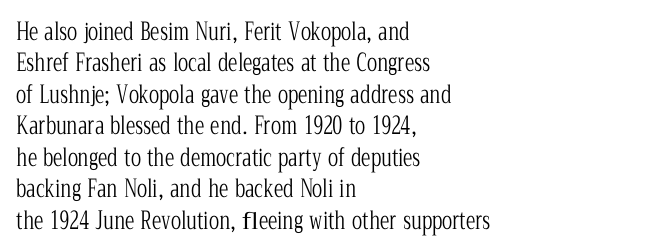
What stands out about the letter spacing? Nothing — it is the standard amount. Unmarked baselines from the first word to the last. The rendering anchors every line to the left-hand side. Regarding leading, the lines here are spaced in the standard way. Compared with a typical body face, this is equally light or lighter still. In terms of posture, this sample is upright.
